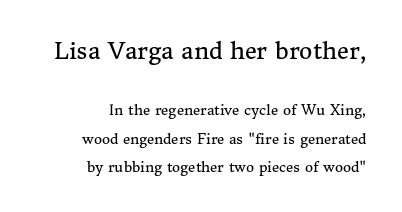
Weight class: somewhere from thin through regular. Rendered with straight, roman letterforms. Line endings align vertically; line beginnings do not. The earlier block is typeset at a bigger size than the later block.
